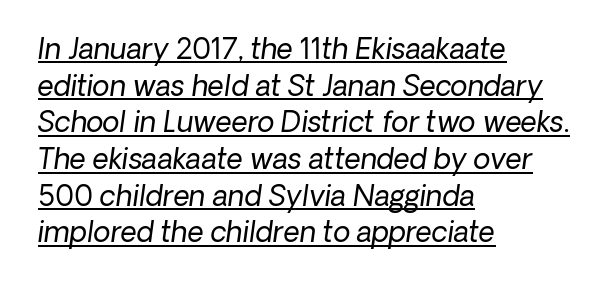
Serifs: no, the terminals of the letterforms are clean. Stems and bowls with no extra thickness — not bold. A continuous stroke trails under the words, as in a hyperlink. Regular leading. Characters follow at the spacing the type designer built in.
